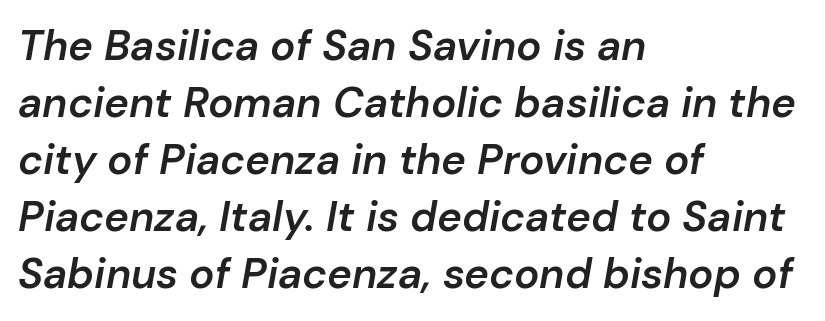
{"italic": "yes", "lean": "right", "slant_degrees": 10, "bold": "semi", "weight": "semibold", "width": "normal", "stroke_contrast": "low", "x_height": "medium", "monospaced": "no", "underline": "no", "align": "left", "line_spacing": "normal", "line_spacing_ratio": 1.36, "letter_spacing": "normal", "letter_spacing_em": 0.0, "glyph_px": 42}
